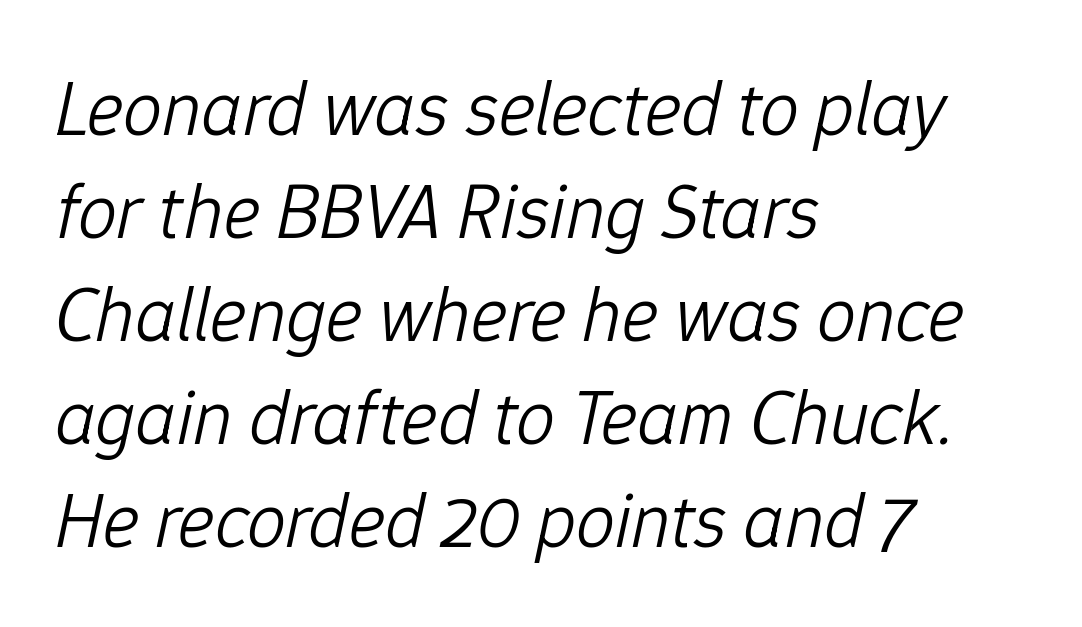
{"italic": "yes", "lean": "right", "slant_degrees": 12, "bold": "no", "weight": "light", "width": "normal", "stroke_contrast": "low", "x_height": "medium", "monospaced": "no", "underline": "no", "align": "left", "line_spacing": "normal", "line_spacing_ratio": 1.32, "letter_spacing": "normal", "letter_spacing_em": 0.0, "glyph_px": 78}
